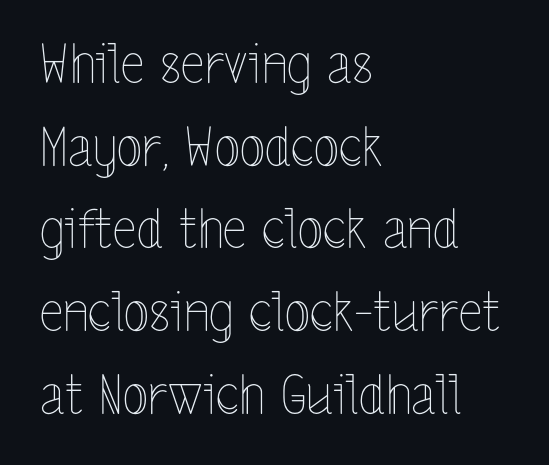
The letters advance in unequal steps, a hallmark of proportional type. Is there any slant? The stems are plumb. What stands out about the letter spacing? Nothing — it is the standard amount. Stem width sits at or under what a default text font uses. This rendering features lettering with no underline. Horizontal alignment here is leftward, the default for most running prose.
